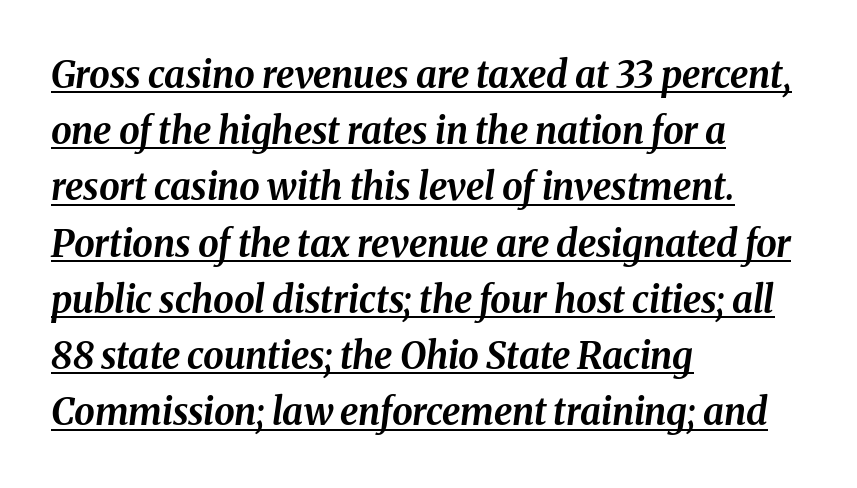
The image shows 37 px bold type, italic (leaning right); set left-aligned, normal line spacing (1.52x), normal letter spacing, underlined; medium stroke contrast and a medium x-height.
